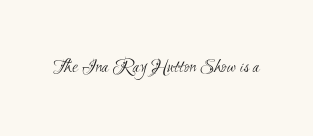
Students, note that the glyphs here touch the page at normal intervals. The typesetting does not lean heavy: it is not bold. Descender tails drop into unmarked territory.
